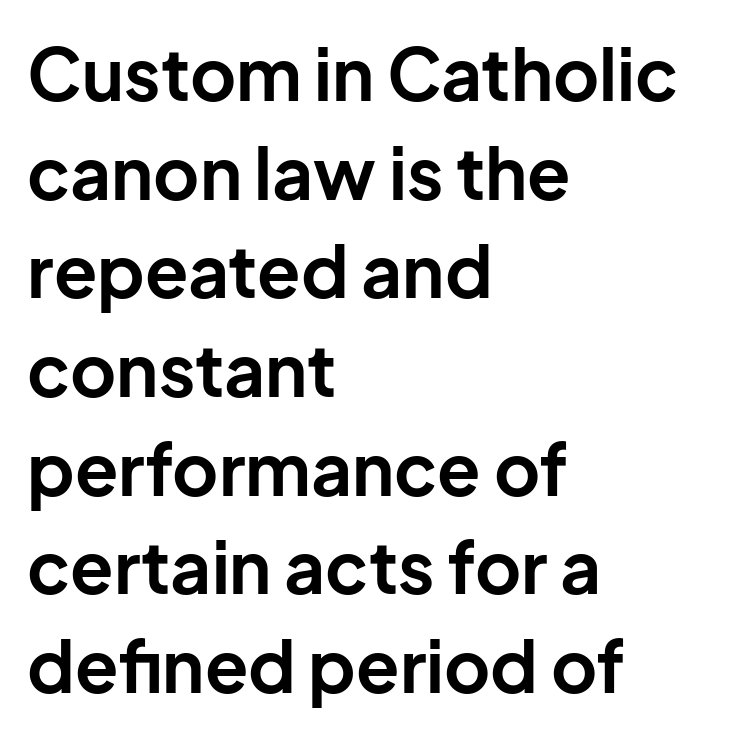
Q: Is the text bold? A: Yes.
Q: Is the text italic (slanted)? A: No, it is upright.
Q: Is the typeface a serif or a sans-serif typeface? A: Sans-serif.
Q: Is the text underlined? A: No.
Q: How is the paragraph aligned? A: Left-aligned.
Q: Is the spacing between letters normal or unusually wide? A: Normal.
Q: Is the spacing between lines tight, normal or loose? A: Normal.
Q: Width (condensed, normal, or wide)? A: Normal.
Q: Stroke contrast? A: Low.
Q: x-height? A: Medium.
Q: Monospaced? A: No.
